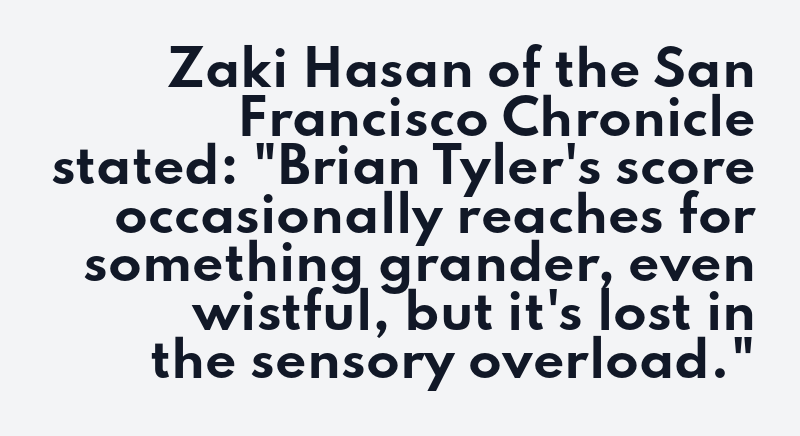
The image shows 49 px bold, wide sans-serif type, upright; set right-aligned, tight line spacing (0.99x), normal letter spacing, not underlined; low stroke contrast and a small x-height.
